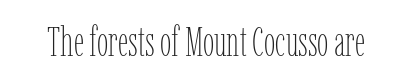
Q: Is the text bold? A: No.
Q: Is the text italic (slanted)? A: No, it is upright.
Q: Is the text underlined? A: No.
Q: Is the spacing between letters normal or unusually wide? A: Normal.
Q: Width (condensed, normal, or wide)? A: Condensed.
Q: Stroke contrast? A: Low.
Q: x-height? A: Medium.
Q: Monospaced? A: No.
